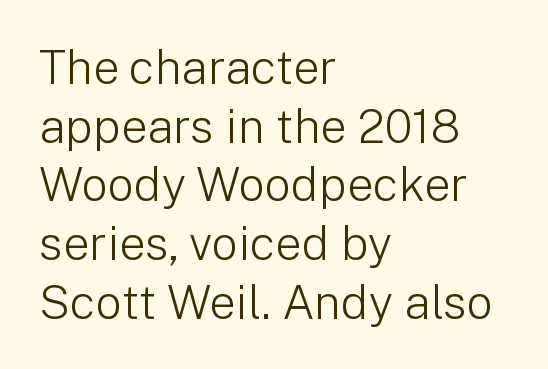
Q: Is the text bold? A: No.
Q: Is the text italic (slanted)? A: No, it is upright.
Q: Is the typeface a serif or a sans-serif typeface? A: Sans-serif.
Q: Is the text underlined? A: No.
Q: How is the paragraph aligned? A: Left-aligned.
Q: Is the spacing between letters normal or unusually wide? A: Normal.
Q: Is the spacing between lines tight, normal or loose? A: Normal.
Q: Width (condensed, normal, or wide)? A: Normal.
Q: Stroke contrast? A: Low.
Q: x-height? A: Medium.
Q: Monospaced? A: No.
